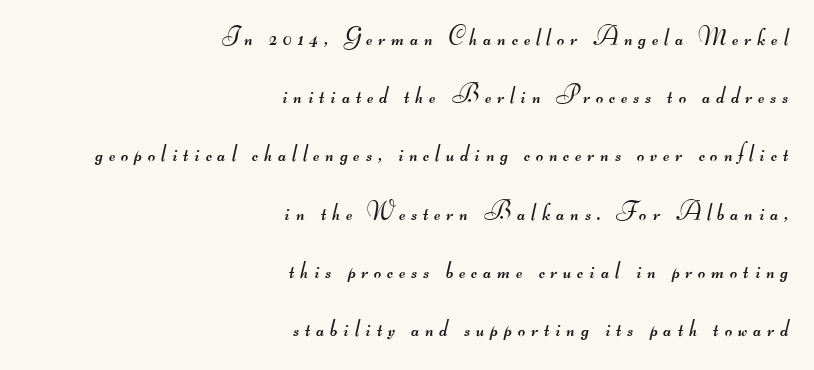
Q: Is the text bold? A: No.
Q: Is the text underlined? A: No.
Q: How is the paragraph aligned? A: Right-aligned.
Q: Is the spacing between letters normal or unusually wide? A: Unusually wide.
Q: Is the spacing between lines tight, normal or loose? A: Loose.
